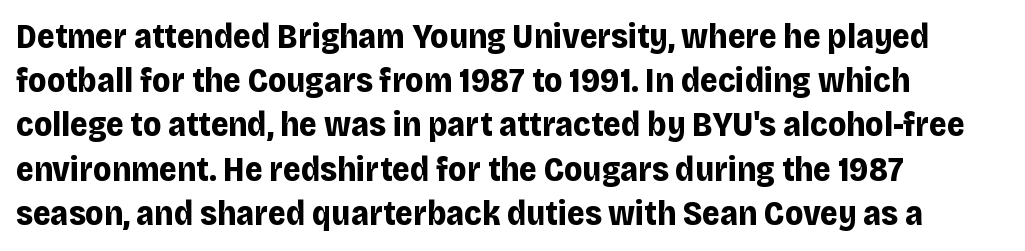
The rag falls on the right side of this text block. The typeface chosen for these lines omits serifs. Students, observe: this is what conventionally led text looks like. The tracking reads as untouched default to a designer's eye. Stroke thickness is high; the sample reads as a true bold. The space beneath each line is pristine and unruled.
